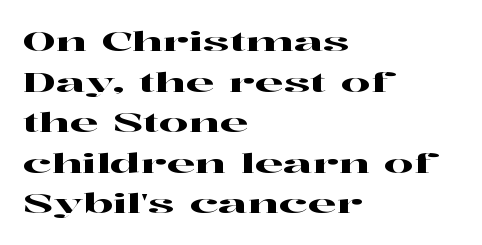
Q: Is the text italic (slanted)? A: No, it is upright.
Q: Is the text underlined? A: No.
Q: How is the paragraph aligned? A: Left-aligned.
Q: Is the spacing between letters normal or unusually wide? A: Normal.
Q: Is the spacing between lines tight, normal or loose? A: Normal.
